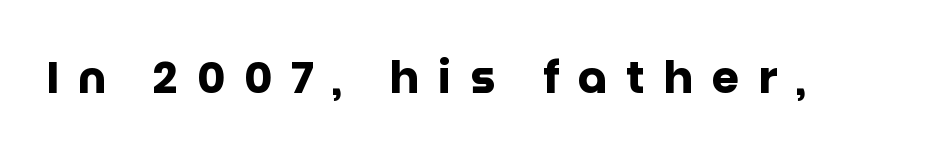
{"serif": "no", "italic": "no", "bold": "yes", "weight": "heavy", "width": "normal", "stroke_contrast": "low", "x_height": "large", "monospaced": "no", "underline": "no", "letter_spacing": "wide", "letter_spacing_em": 0.43, "glyph_px": 44}
